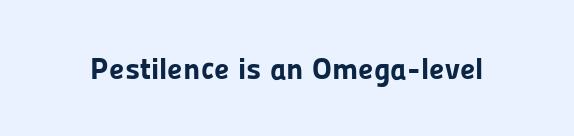
The image shows 31 px bold sans-serif type, upright; set normal letter spacing, not underlined; low stroke contrast and a medium x-height.
